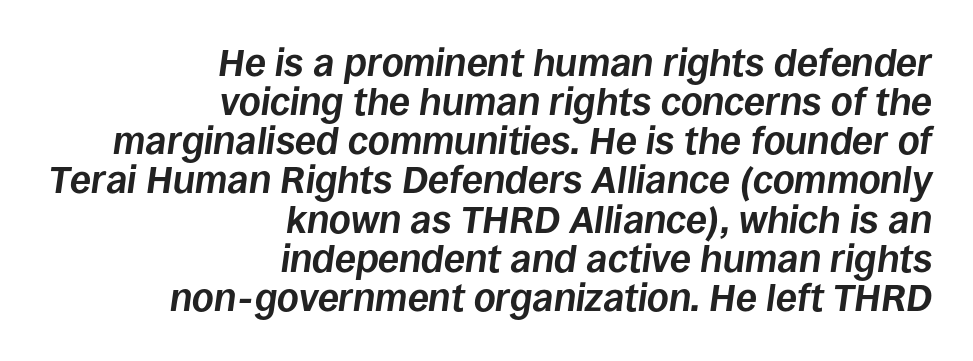
The image shows 38 px bold type, italic (leaning right); set right-aligned, tight line spacing (1.03x), normal letter spacing, not underlined; low stroke contrast and a large x-height.
